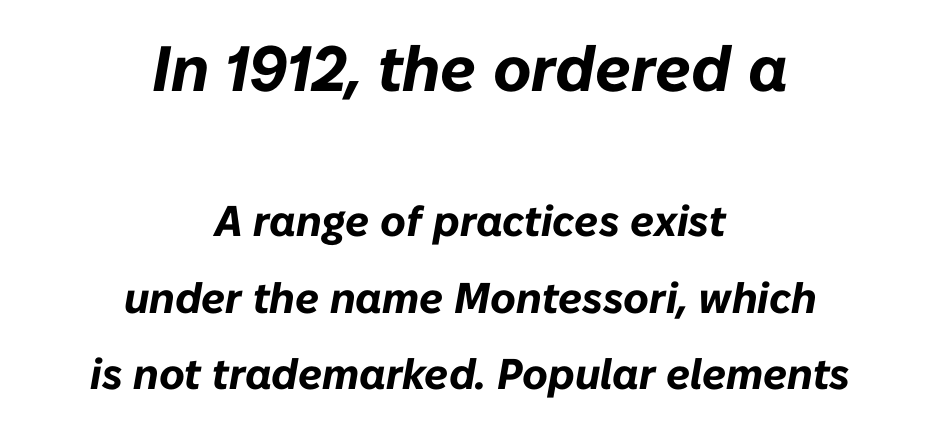
The image shows 64 px bold type, italic (leaning right); set centered, line spacing 1.77x, normal letter spacing, not underlined; the first (top) block is 1.49x larger; low stroke contrast and a medium x-height.
